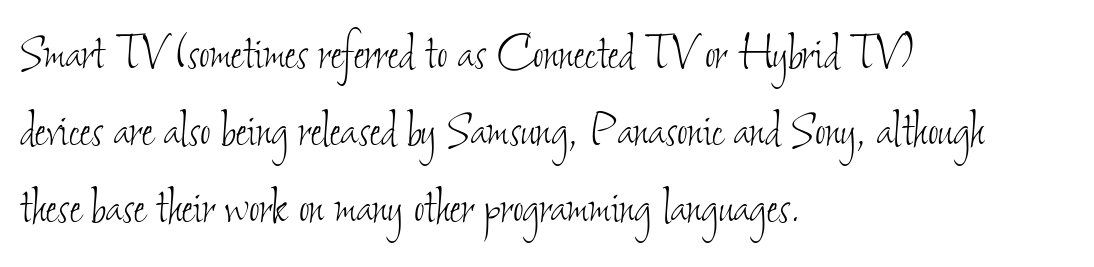
Does extra space separate the letters? No, they use regular spacing. Looks like regular typesetting: each glyph gets only the width it needs. If you drew a ruler down the left edge, every line would touch it. Weight: not bold — regular or lighter. Reading down the column, the eye jumps a familiar distance to each next line.
